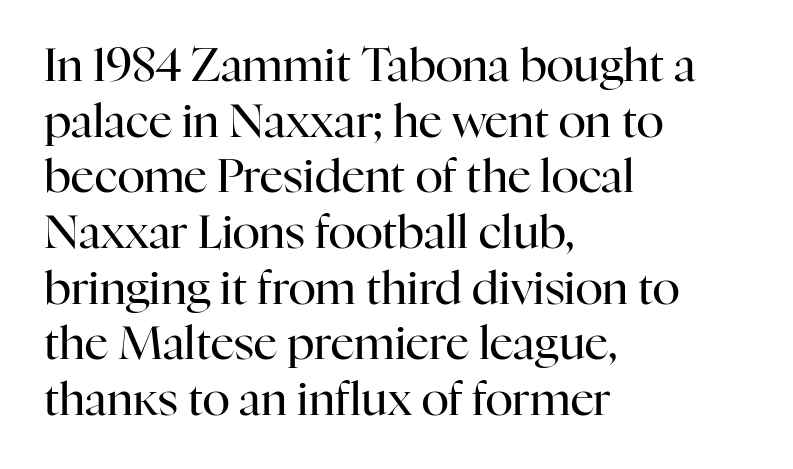
Q: Is the text bold? A: No.
Q: Is the text italic (slanted)? A: No, it is upright.
Q: Is the typeface a serif or a sans-serif typeface? A: Serif.
Q: Is the text underlined? A: No.
Q: How is the paragraph aligned? A: Left-aligned.
Q: Is the spacing between letters normal or unusually wide? A: Normal.
Q: Width (condensed, normal, or wide)? A: Normal.
Q: Stroke contrast? A: High.
Q: x-height? A: Medium.
Q: Monospaced? A: No.
